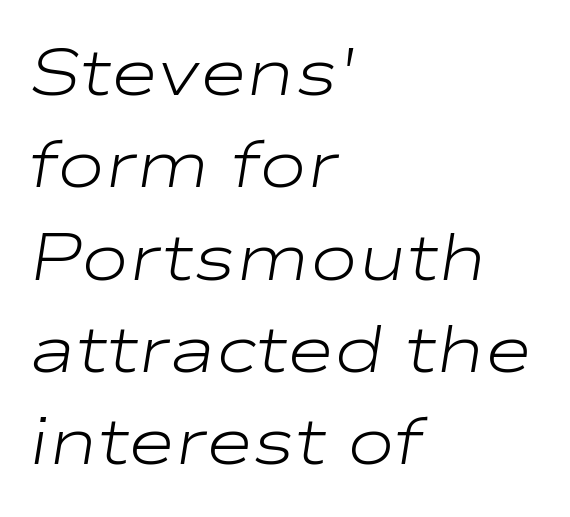
This rendering leaves character spacing at its baseline value. The axis of the letterforms is tilted away from vertical. Layout note: lines flush left. Weight: in the light-to-regular range.
